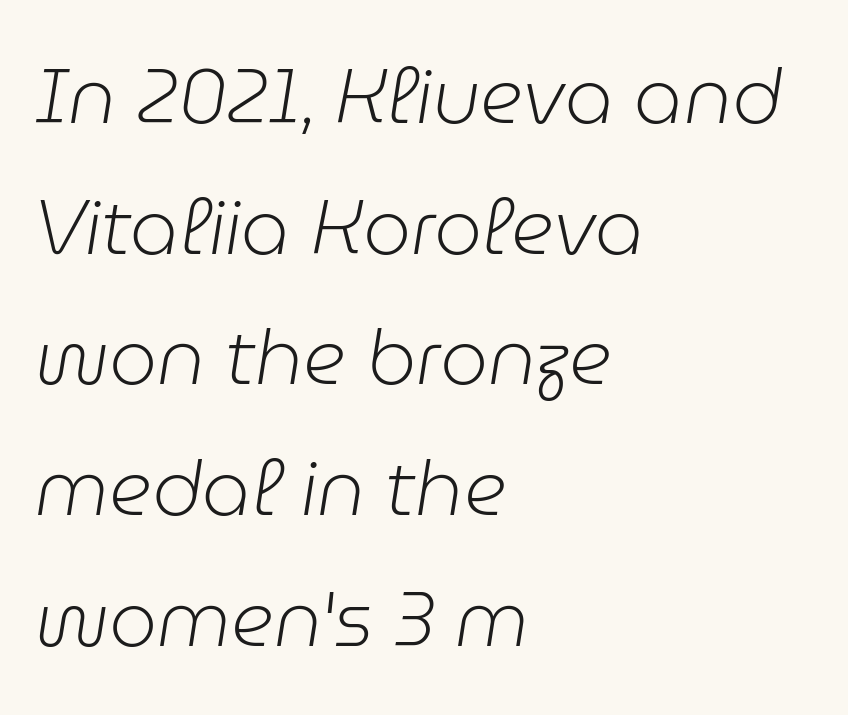
The image shows 76 px light type, italic (leaning right); set left-aligned, line spacing 1.72x, normal letter spacing, not underlined; low stroke contrast and a medium x-height.
